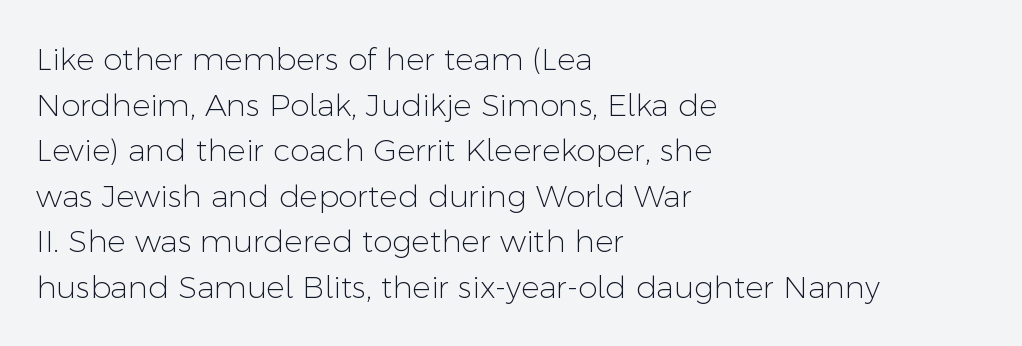
This reads as an unemphasized weight, regular at the heaviest. In CSS terms this would be text-align: left. This rendering leaves character spacing at its baseline value. Vertical spacing — default.
